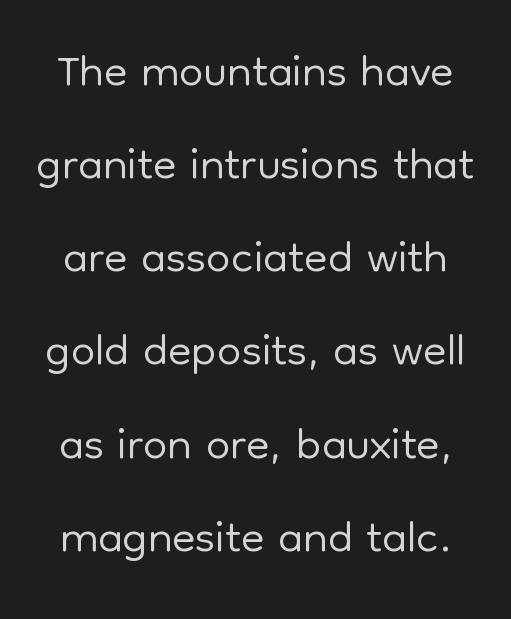
The image shows 69 px light sans-serif type, upright; set normal line spacing (1.35x), normal letter spacing, not underlined; low stroke contrast and a medium x-height.
